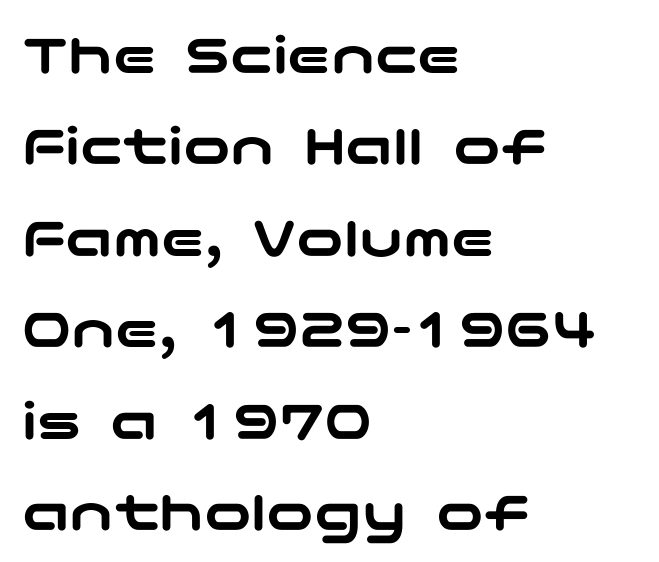
{"serif": "no", "italic": "no", "width": "wide", "stroke_contrast": "low", "x_height": "medium", "underline": "no", "align": "left", "line_spacing": "normal", "line_spacing_ratio": 1.55, "letter_spacing": "normal", "letter_spacing_em": 0.0, "glyph_px": 59}
